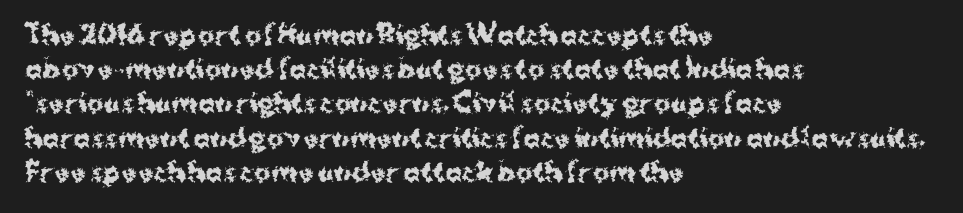
The image shows 25 px bold type, upright; set left-aligned, normal line spacing (1.37x), normal letter spacing, not underlined.
